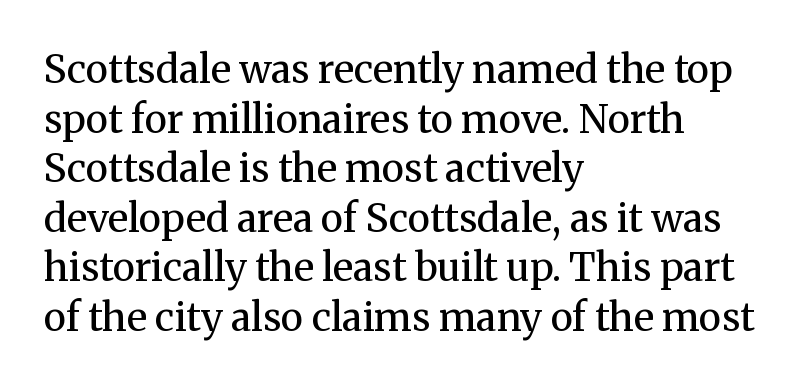
{"serif": "yes", "italic": "no", "bold": "no", "weight": "regular", "width": "normal", "stroke_contrast": "medium", "x_height": "medium", "monospaced": "no", "underline": "no", "align": "left", "line_spacing": "normal", "line_spacing_ratio": 1.27, "letter_spacing": "normal", "letter_spacing_em": 0.0, "glyph_px": 39}
